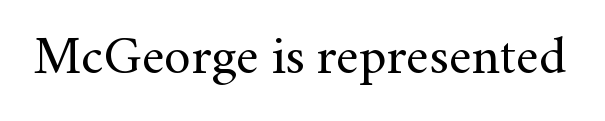
Q: Is the text bold? A: No.
Q: Is the text italic (slanted)? A: No, it is upright.
Q: Is the typeface a serif or a sans-serif typeface? A: Serif.
Q: Is the text underlined? A: No.
Q: Is the spacing between letters normal or unusually wide? A: Normal.
Q: Width (condensed, normal, or wide)? A: Normal.
Q: Stroke contrast? A: Medium.
Q: x-height? A: Small.
Q: Monospaced? A: No.
